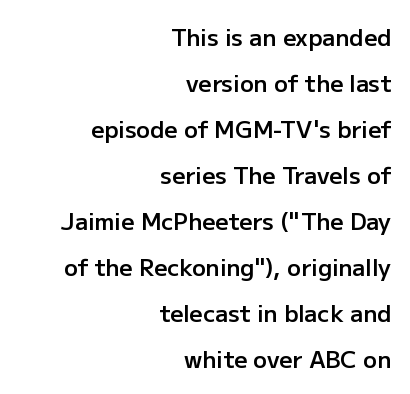
Vertical strokes here are truly vertical. Clear beneath every line of the passage. Students, note that the glyphs here touch the page at normal intervals. This sample is right-justified, so line beginnings fall wherever the words allow. The designer dialed line spacing up above the default. Semibold letterforms, between regular and bold.
